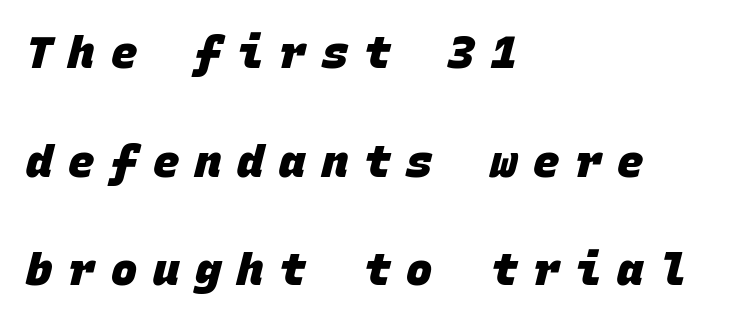
The image shows 44 px heavy sans-serif type, monospaced; set left-aligned, loose line spacing (2.47x), unusually wide letter spacing (+0.36 em), not underlined; low stroke contrast and a large x-height.
